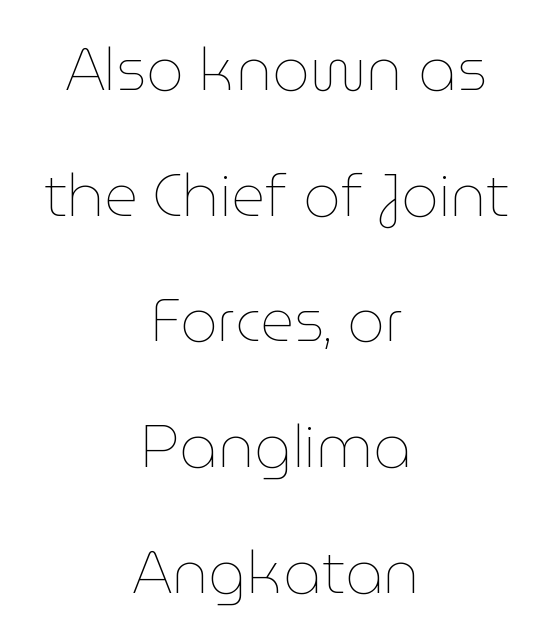
The image shows 59 px thin type, upright; set centered, loose line spacing (2.13x), normal letter spacing, not underlined; low stroke contrast and a medium x-height.
